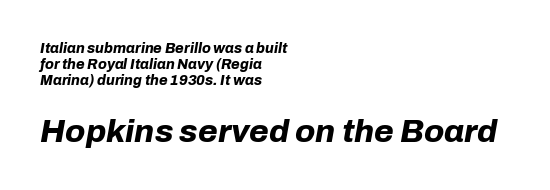
{"italic": "yes", "lean": "right", "slant_degrees": 10, "bold": "yes", "weight": "bold", "width": "normal", "stroke_contrast": "low", "x_height": "medium", "monospaced": "no", "underline": "no", "align": "left", "line_spacing": "tight", "line_spacing_ratio": 1.14, "letter_spacing": "normal", "letter_spacing_em": 0.0, "larger_block": "second", "size_ratio": 2.29, "glyph_px": 32}
